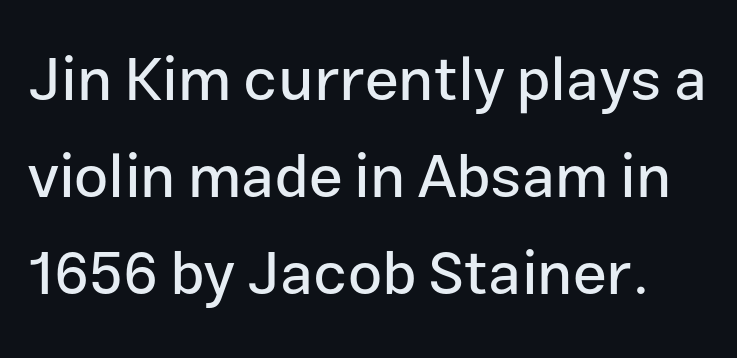
Q: Is the text italic (slanted)? A: No, it is upright.
Q: Is the typeface a serif or a sans-serif typeface? A: Sans-serif.
Q: Is the text underlined? A: No.
Q: Is the spacing between letters normal or unusually wide? A: Normal.
Q: Is the spacing between lines tight, normal or loose? A: Normal.
Q: Width (condensed, normal, or wide)? A: Normal.
Q: Stroke contrast? A: Low.
Q: x-height? A: Medium.
Q: Monospaced? A: No.
